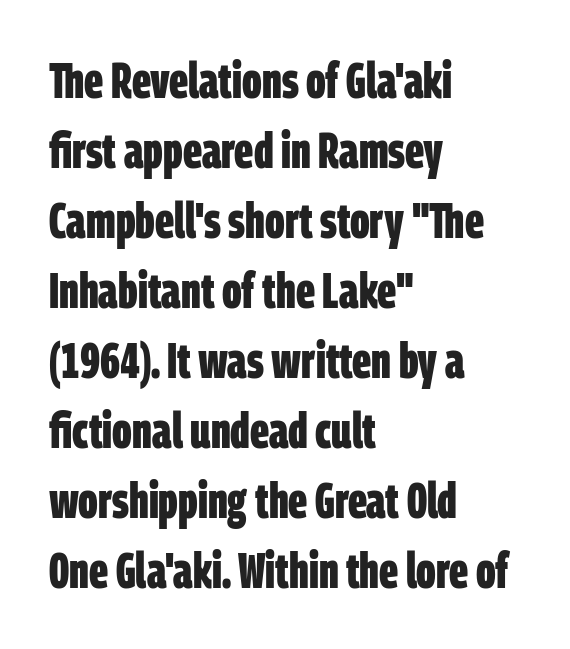
Q: Is the text bold? A: Yes.
Q: Is the typeface a serif or a sans-serif typeface? A: Sans-serif.
Q: Is the text underlined? A: No.
Q: How is the paragraph aligned? A: Left-aligned.
Q: Is the spacing between letters normal or unusually wide? A: Normal.
Q: Is the spacing between lines tight, normal or loose? A: Normal.
Q: Width (condensed, normal, or wide)? A: Condensed.
Q: Stroke contrast? A: Low.
Q: x-height? A: Large.
Q: Monospaced? A: No.
